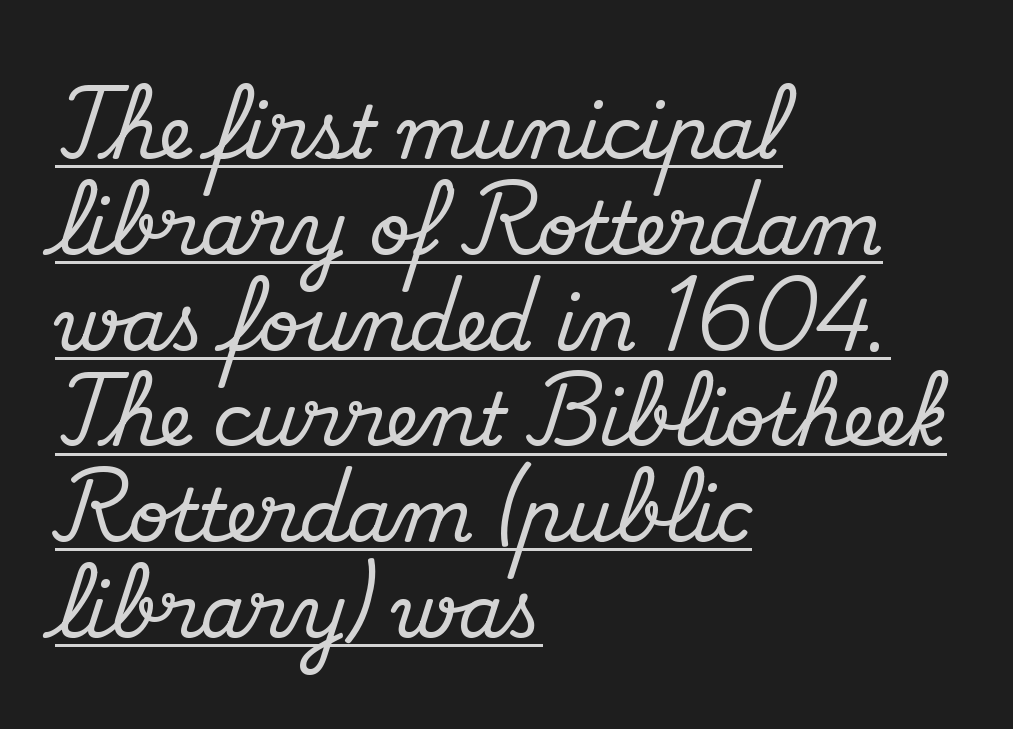
The image shows 72 px serif type; set left-aligned, normal line spacing (1.33x), normal letter spacing, underlined; medium stroke contrast and a small x-height.
